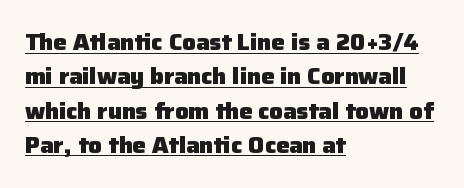
Q: Is the text bold? A: Yes.
Q: Is the text italic (slanted)? A: No, it is upright.
Q: Is the text underlined? A: Yes.
Q: How is the paragraph aligned? A: Left-aligned.
Q: Is the spacing between letters normal or unusually wide? A: Normal.
Q: Is the spacing between lines tight, normal or loose? A: Normal.
